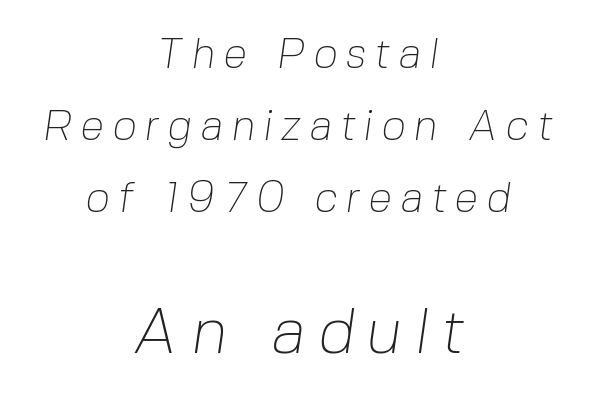
The typeface chosen for these lines omits serifs. Rows of type keep a routine distance in the vertical direction. This sample has the flowing, uneven cadence of proportional lettering. A bare baseline throughout the passage. Small over large — that's the arrangement of the two blocks here.
